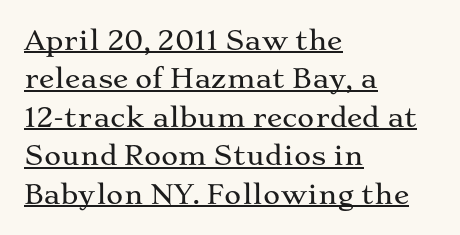
{"italic": "no", "underline": "yes", "align": "left", "line_spacing": "normal", "line_spacing_ratio": 1.48, "letter_spacing": "normal", "letter_spacing_em": 0.0, "glyph_px": 26}
